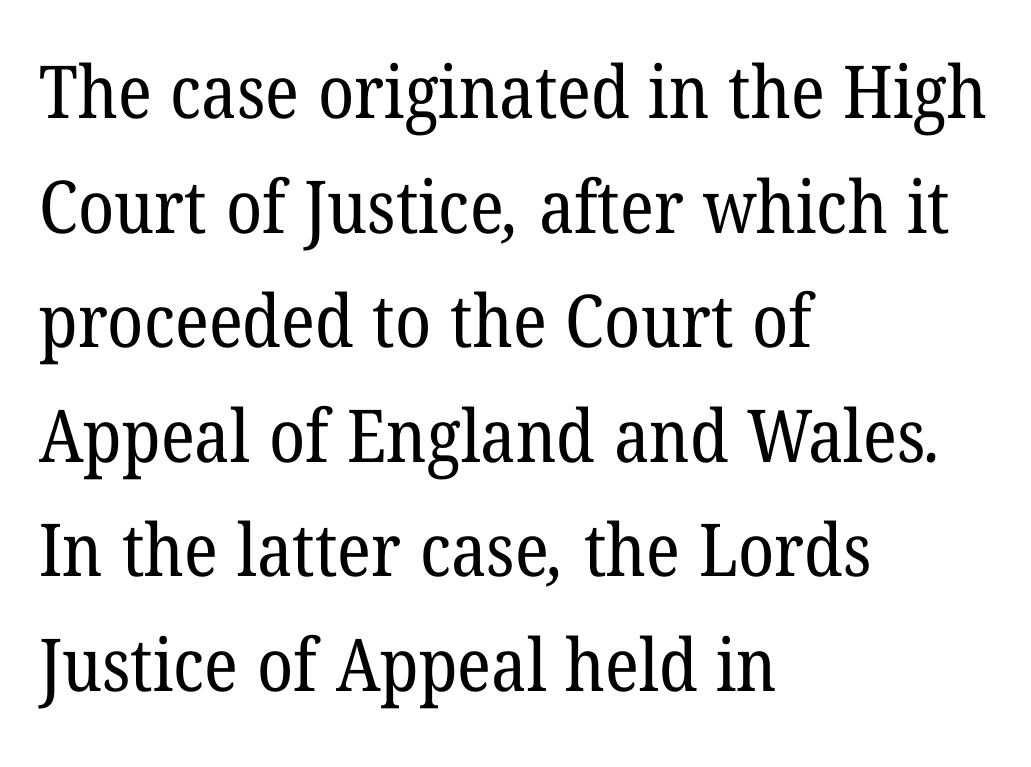
The image shows 73 px regular-weight serif type; set left-aligned, normal line spacing (1.57x), normal letter spacing, not underlined; low stroke contrast and a medium x-height.
